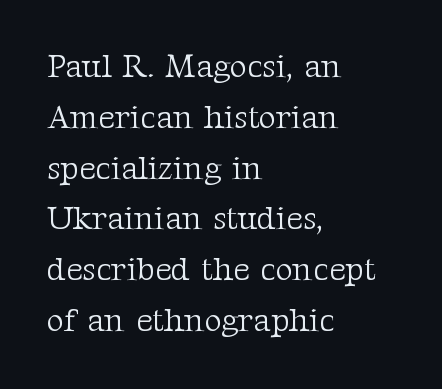
{"serif": "yes", "italic": "no", "bold": "no", "weight": "light", "width": "normal", "stroke_contrast": "medium", "x_height": "medium", "monospaced": "no", "underline": "no", "align": "left", "line_spacing": "normal", "line_spacing_ratio": 1.54, "letter_spacing": "normal", "letter_spacing_em": 0.0, "glyph_px": 33}
